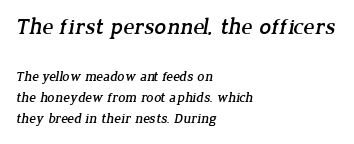
If you measured baseline to baseline, you'd find a middling distance. Honestly, the letter spacing is just normal — you wouldn't notice it. The setting favours the left margin, as ordinary paragraphs usually do. The passage shown begins with its larger block and ends with its smaller one. Descender tails drop into unmarked territory.
